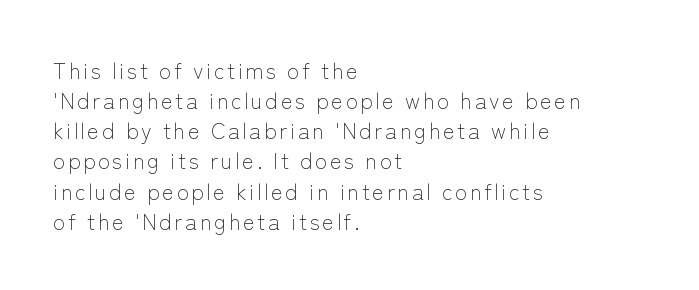
The image shows 22 px text type, upright; set left-aligned, normal line spacing (1.37x), not underlined.
